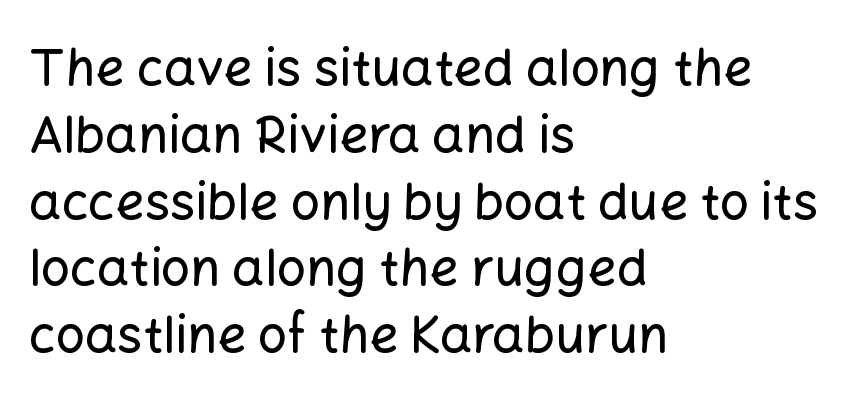
Q: Is the text italic (slanted)? A: No, it is upright.
Q: Is the typeface a serif or a sans-serif typeface? A: Sans-serif.
Q: Is the text underlined? A: No.
Q: How is the paragraph aligned? A: Left-aligned.
Q: Is the spacing between letters normal or unusually wide? A: Normal.
Q: Is the spacing between lines tight, normal or loose? A: Normal.
Q: Width (condensed, normal, or wide)? A: Normal.
Q: Stroke contrast? A: Low.
Q: x-height? A: Medium.
Q: Monospaced? A: No.
